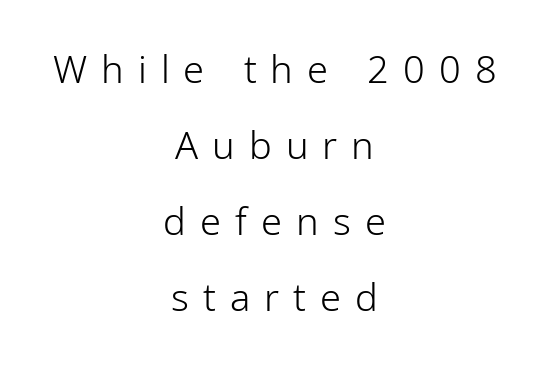
Q: Is the text bold? A: No.
Q: Is the text italic (slanted)? A: No, it is upright.
Q: Is the typeface a serif or a sans-serif typeface? A: Sans-serif.
Q: Is the text underlined? A: No.
Q: How is the paragraph aligned? A: Centered.
Q: Is the spacing between letters normal or unusually wide? A: Unusually wide.
Q: Is the spacing between lines tight, normal or loose? A: Loose.
Q: Width (condensed, normal, or wide)? A: Condensed.
Q: Stroke contrast? A: Low.
Q: x-height? A: Medium.
Q: Monospaced? A: No.
